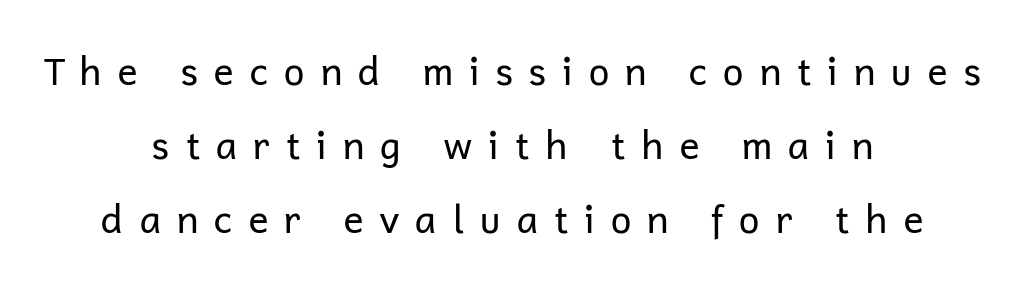
Q: Is the text bold? A: No.
Q: Is the text italic (slanted)? A: No, it is upright.
Q: Is the typeface a serif or a sans-serif typeface? A: Sans-serif.
Q: Is the text underlined? A: No.
Q: How is the paragraph aligned? A: Centered.
Q: Is the spacing between letters normal or unusually wide? A: Unusually wide.
Q: Is the spacing between lines tight, normal or loose? A: Loose.
Q: Width (condensed, normal, or wide)? A: Normal.
Q: Stroke contrast? A: Low.
Q: x-height? A: Medium.
Q: Monospaced? A: No.
